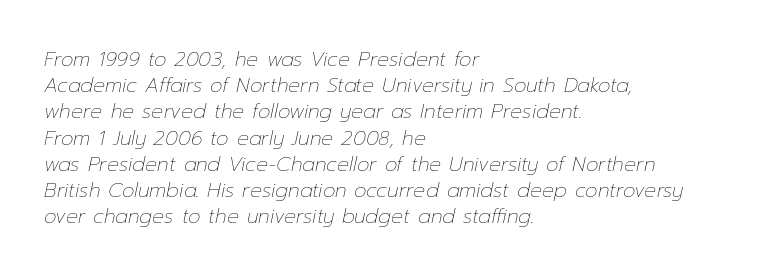
The image shows 20 px text type, italic (leaning right); set left-aligned, normal line spacing (1.31x), normal letter spacing, not underlined.
